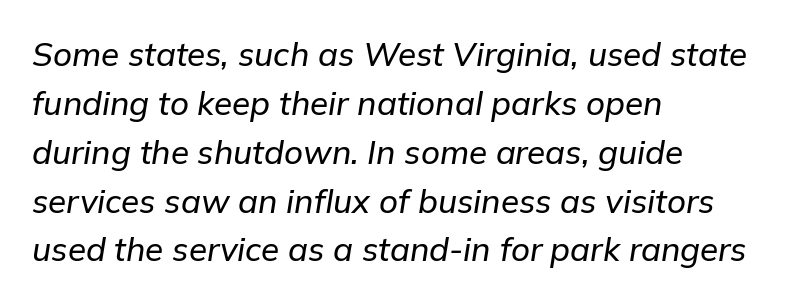
When letters slant like this, we call the style italic. The letters advance in unequal steps, a hallmark of proportional type. Horizontally, the lines are justified to the leading edge only. Regular leading.
